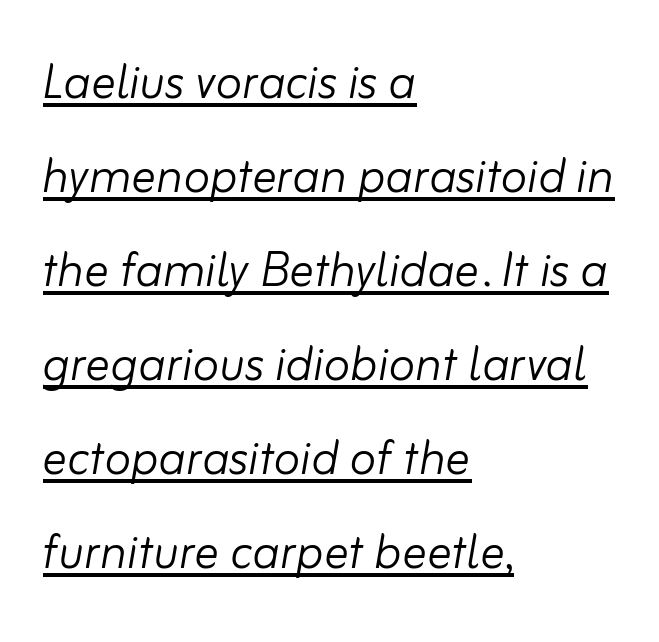
Q: Is the text bold? A: No.
Q: Is the text italic (slanted)? A: Yes, it leans right by about 10 degrees.
Q: Is the text underlined? A: Yes.
Q: How is the paragraph aligned? A: Left-aligned.
Q: Is the spacing between letters normal or unusually wide? A: Normal.
Q: Is the spacing between lines tight, normal or loose? A: Normal.
Q: Width (condensed, normal, or wide)? A: Normal.
Q: Stroke contrast? A: Low.
Q: x-height? A: Small.
Q: Monospaced? A: No.
